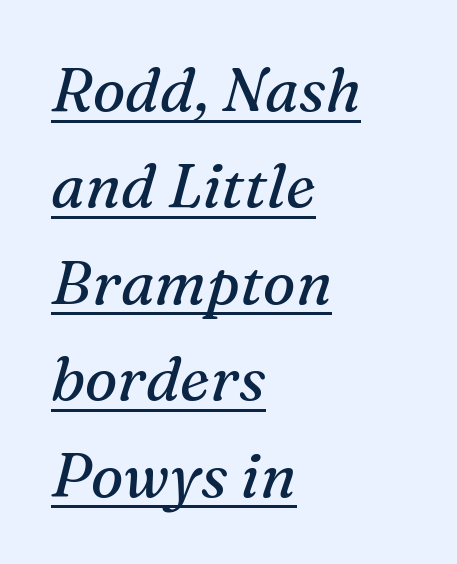
The image shows 61 px regular-weight serif type, italic (leaning right); set left-aligned, normal line spacing (1.58x), normal letter spacing, underlined; medium stroke contrast and a medium x-height.
